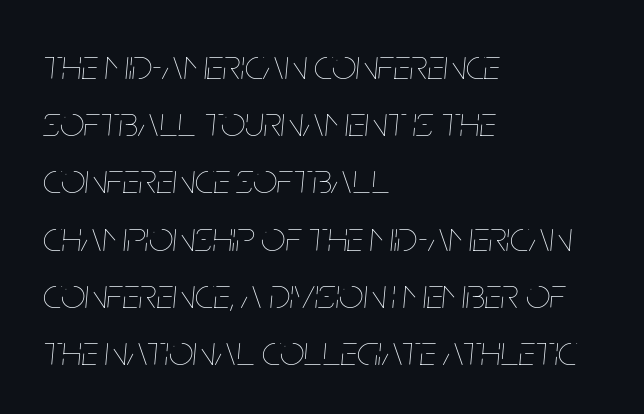
Q: Is the text bold? A: No.
Q: Is the text italic (slanted)? A: Yes, it leans right by about 5 degrees.
Q: Is the text underlined? A: No.
Q: How is the paragraph aligned? A: Left-aligned.
Q: Is the spacing between letters normal or unusually wide? A: Normal.
Q: Is the spacing between lines tight, normal or loose? A: Normal.
Q: Width (condensed, normal, or wide)? A: Condensed.
Q: Stroke contrast? A: Low.
Q: x-height? A: Large.
Q: Monospaced? A: No.
